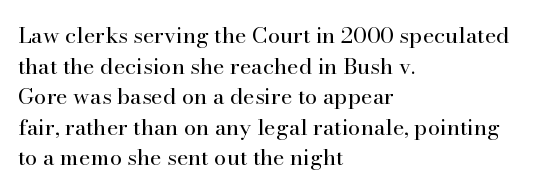
Here the glyphs are tracked normally, forming tight word shapes. This sample keeps an unexceptional amount of space between lines. Every character sits straight up, as roman type does. Each stroke keeps to a modest, everyday thickness or less. This rendering uses left alignment, leaving the right contour irregular. Descenders are the only things crossing below the line.
